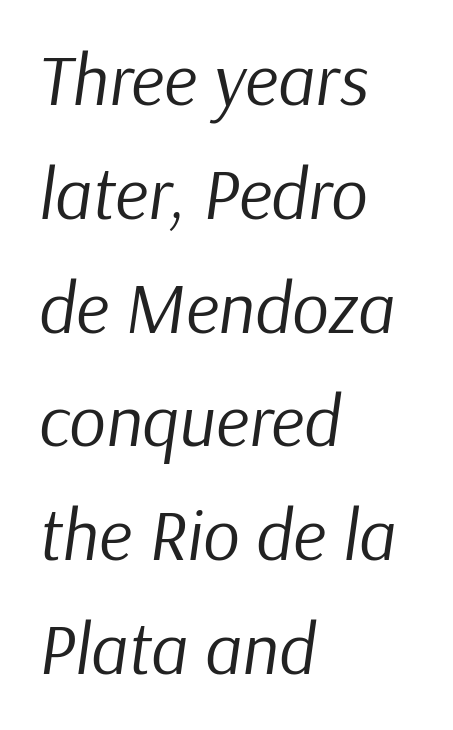
{"italic": "yes", "lean": "right", "slant_degrees": 9, "bold": "no", "weight": "regular", "width": "normal", "stroke_contrast": "low", "x_height": "medium", "monospaced": "no", "underline": "no", "align": "left", "line_spacing": "normal", "line_spacing_ratio": 1.58, "letter_spacing": "normal", "letter_spacing_em": 0.0, "glyph_px": 72}
